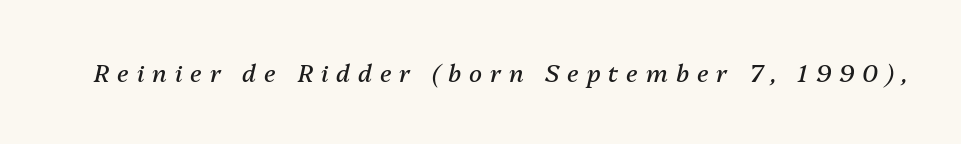
{"italic": "yes", "lean": "right", "slant_degrees": 13, "bold": "no", "underline": "no", "letter_spacing": "wide", "letter_spacing_em": 0.33, "glyph_px": 24}
